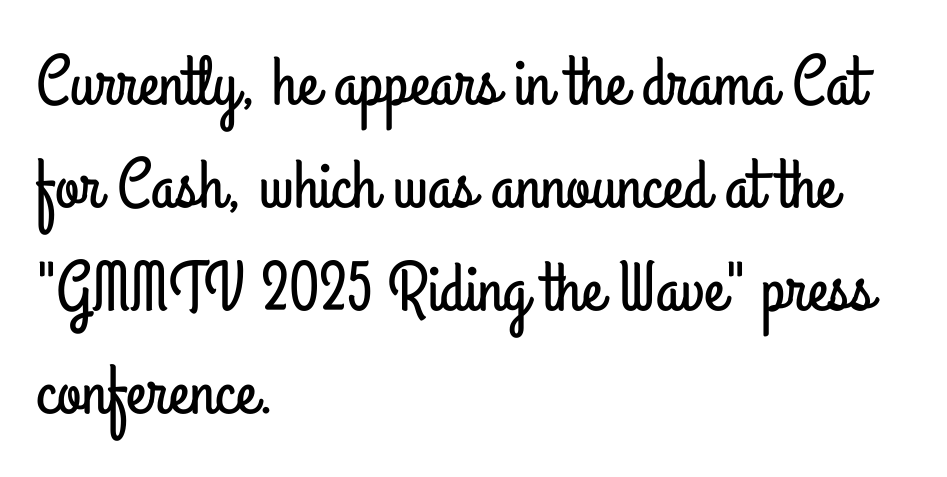
Looks like regular typesetting: each glyph gets only the width it needs. Examine the stroke ends and you'll find no serifs. Check under the words: just untouched page. The lines sit at an ordinary, default distance from one another. If you drew a ruler down the left edge, every line would touch it.
